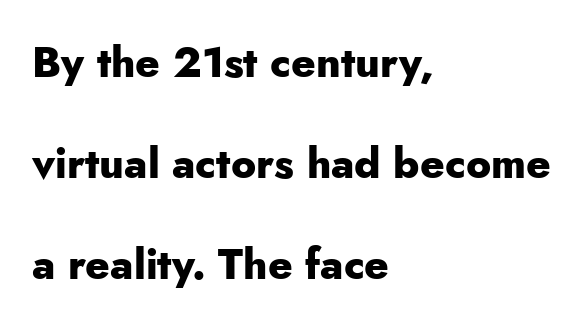
The zone under the glyphs is completely vacant. The letters carry no serifs — their stems end cleanly without finishing strokes. Strokes here are thick enough to call this a true bold. Baseline-to-baseline distance is far greater than the letter height. Ordinary non-slanted type is in use. Looks like regular typesetting: each glyph gets only the width it needs.
